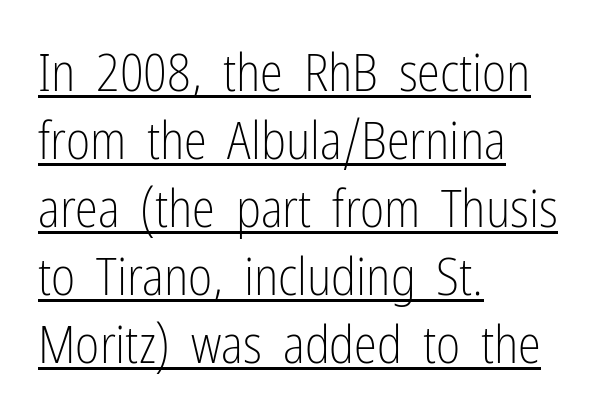
Q: Is the text bold? A: No.
Q: Is the text italic (slanted)? A: No, it is upright.
Q: Is the typeface a serif or a sans-serif typeface? A: Sans-serif.
Q: Is the text underlined? A: Yes.
Q: How is the paragraph aligned? A: Left-aligned.
Q: Is the spacing between letters normal or unusually wide? A: Normal.
Q: Is the spacing between lines tight, normal or loose? A: Normal.
Q: Width (condensed, normal, or wide)? A: Condensed.
Q: Stroke contrast? A: Low.
Q: x-height? A: Medium.
Q: Monospaced? A: No.
